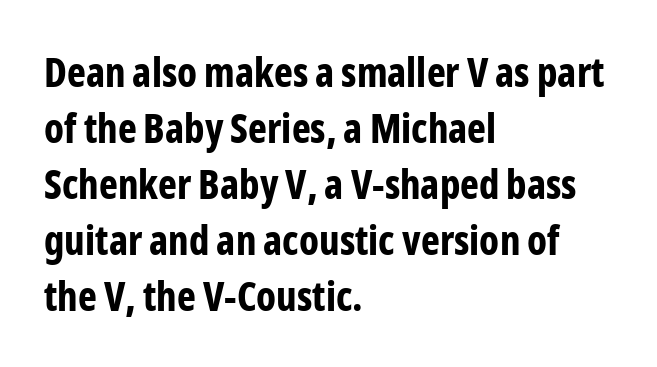
Q: Is the text bold? A: Yes.
Q: Is the text italic (slanted)? A: No, it is upright.
Q: Is the typeface a serif or a sans-serif typeface? A: Sans-serif.
Q: Is the text underlined? A: No.
Q: How is the paragraph aligned? A: Left-aligned.
Q: Is the spacing between letters normal or unusually wide? A: Normal.
Q: Is the spacing between lines tight, normal or loose? A: Normal.
Q: Width (condensed, normal, or wide)? A: Condensed.
Q: Stroke contrast? A: Low.
Q: x-height? A: Medium.
Q: Monospaced? A: No.
